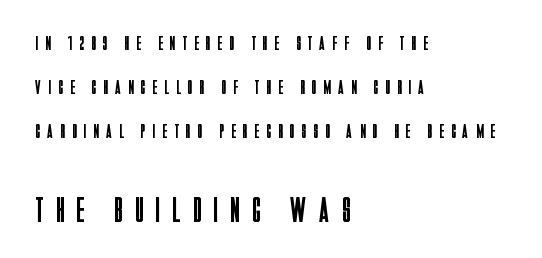
Q: Is the text bold? A: No.
Q: Is the text italic (slanted)? A: No, it is upright.
Q: Is the typeface a serif or a sans-serif typeface? A: Sans-serif.
Q: Is the text underlined? A: No.
Q: How is the paragraph aligned? A: Left-aligned.
Q: Is the spacing between letters normal or unusually wide? A: Unusually wide.
Q: Is the spacing between lines tight, normal or loose? A: Loose.
Q: Which block of text is set in a larger size, the first (top) or the second (bottom)? A: The second (bottom) one.
Q: Width (condensed, normal, or wide)? A: Condensed.
Q: Stroke contrast? A: Low.
Q: x-height? A: Large.
Q: Monospaced? A: No.
